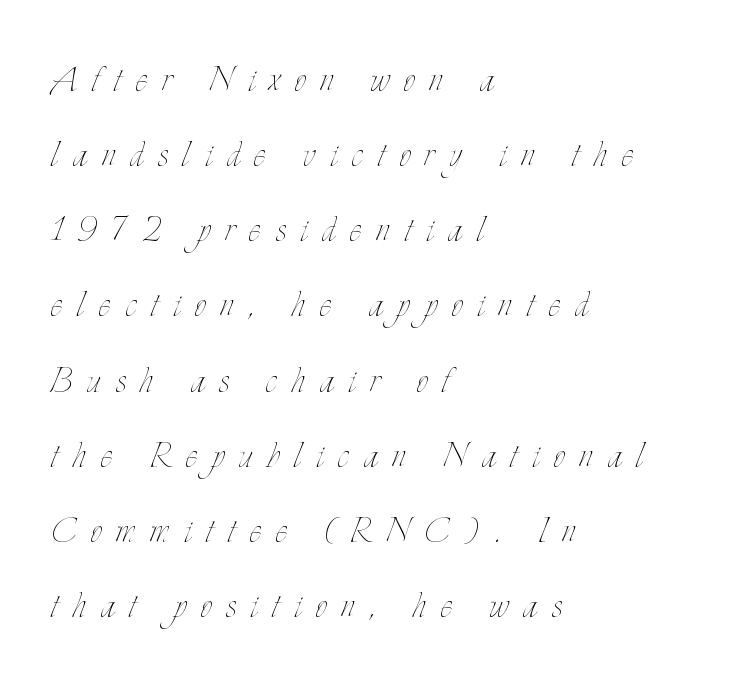
The string is rendered with underlining switched off. Casual observation: everything's shoved over to the left. There is plenty of visible air inserted between adjacent glyphs. Looks like regular typesetting: each glyph gets only the width it needs. Regular leading.
